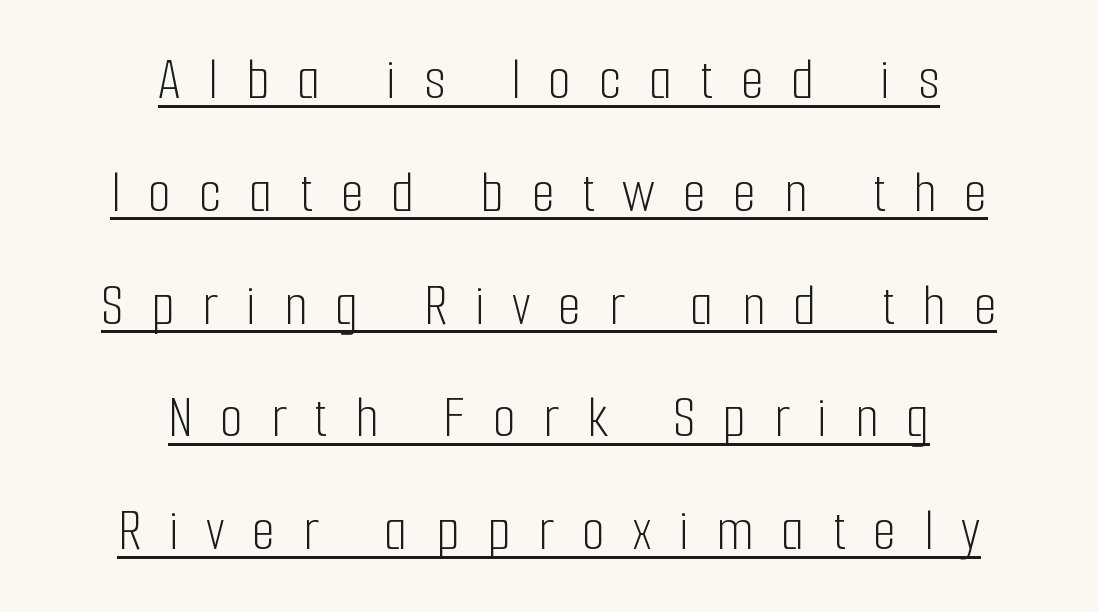
Posture: upright roman. Unbolded letterforms with no extra heft. Unlike a traditional serif, this face leaves its strokes unadorned. The words here are underlined. Proportional: the letters do not fall into vertical columns.
